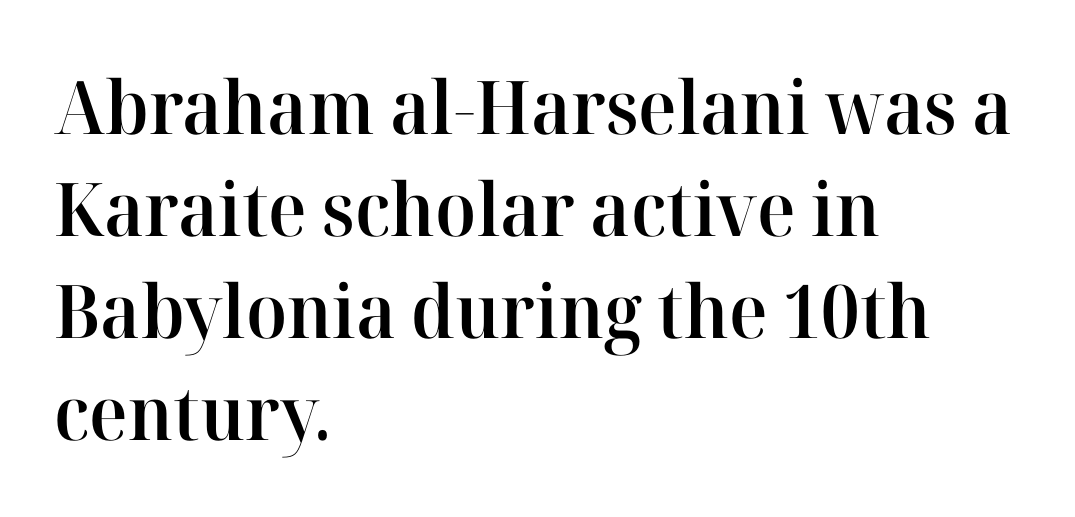
One glance says typical: line gaps are just what's usual. Notice the strokes are somewhat thickened but not fully heavy: this is a semibold. Look at the tracking — it's just the regular setting, nothing added. The space directly below the letters is spotless.
